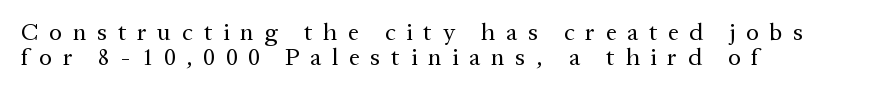
Q: Is the text bold? A: No.
Q: Is the text italic (slanted)? A: No, it is upright.
Q: Is the text underlined? A: No.
Q: How is the paragraph aligned? A: Left-aligned.
Q: Is the spacing between letters normal or unusually wide? A: Unusually wide.
Q: Is the spacing between lines tight, normal or loose? A: Tight.
